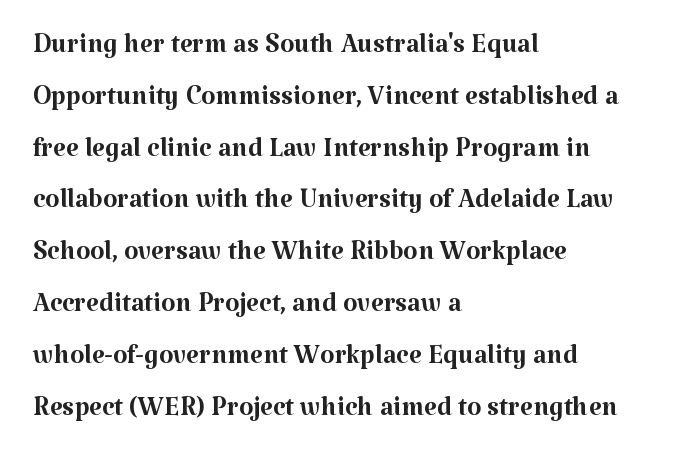
{"serif": "yes", "italic": "no", "bold": "no", "weight": "regular", "width": "normal", "stroke_contrast": "medium", "x_height": "medium", "monospaced": "no", "underline": "no", "align": "left", "line_spacing": "normal", "line_spacing_ratio": 1.4, "letter_spacing": "normal", "letter_spacing_em": 0.0, "glyph_px": 37}
